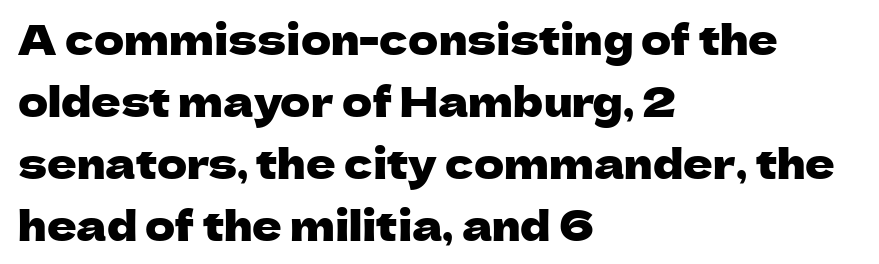
{"serif": "no", "italic": "no", "width": "normal", "stroke_contrast": "low", "x_height": "medium", "monospaced": "no", "underline": "no", "align": "left", "line_spacing": "normal", "line_spacing_ratio": 1.51, "letter_spacing": "normal", "letter_spacing_em": 0.0, "glyph_px": 41}
